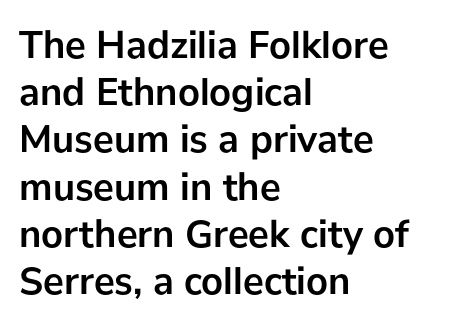
No feet cap the strokes, marking this as sans-serif type. Character widths vary here, with narrow letters taking less room than wide ones. Teacher's note: observe the even left margin — that is flush-left alignment. Ascenders rise straight up at ninety degrees. Tracking here is standard; glyphs follow each other at the usual distance.
